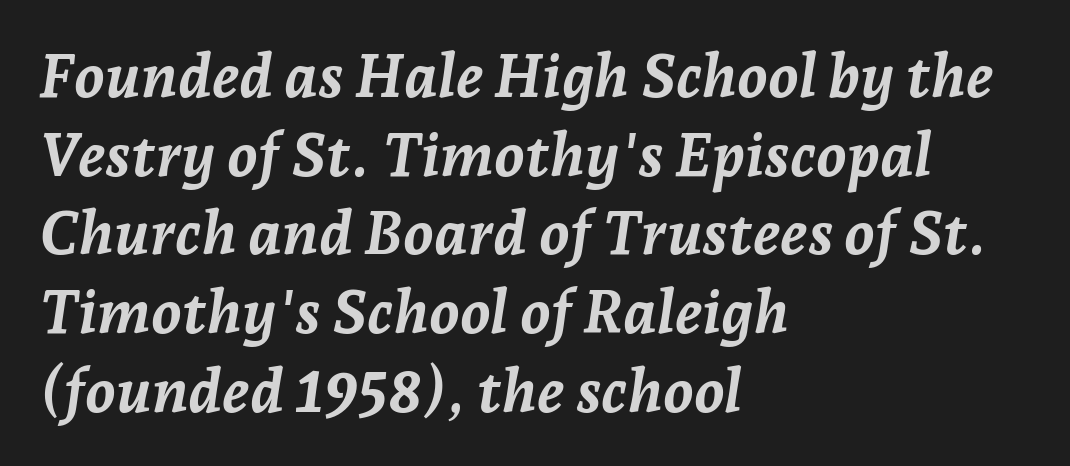
Q: Is the text bold? A: Yes.
Q: Is the text italic (slanted)? A: Yes, it leans right by about 7 degrees.
Q: Is the text underlined? A: No.
Q: How is the paragraph aligned? A: Left-aligned.
Q: Is the spacing between letters normal or unusually wide? A: Normal.
Q: Is the spacing between lines tight, normal or loose? A: Normal.
Q: Width (condensed, normal, or wide)? A: Normal.
Q: Stroke contrast? A: Low.
Q: x-height? A: Medium.
Q: Monospaced? A: No.
